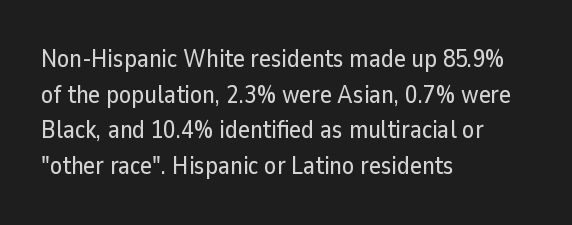
Q: Is the text italic (slanted)? A: No, it is upright.
Q: Is the text underlined? A: No.
Q: How is the paragraph aligned? A: Left-aligned.
Q: Is the spacing between letters normal or unusually wide? A: Normal.
Q: Is the spacing between lines tight, normal or loose? A: Normal.
